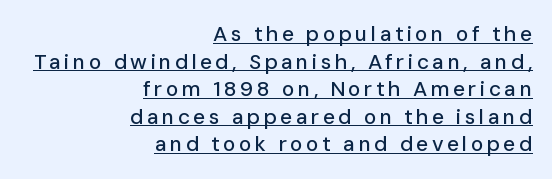
Q: Is the text italic (slanted)? A: No, it is upright.
Q: Is the text underlined? A: Yes.
Q: How is the paragraph aligned? A: Right-aligned.
Q: Is the spacing between lines tight, normal or loose? A: Normal.
